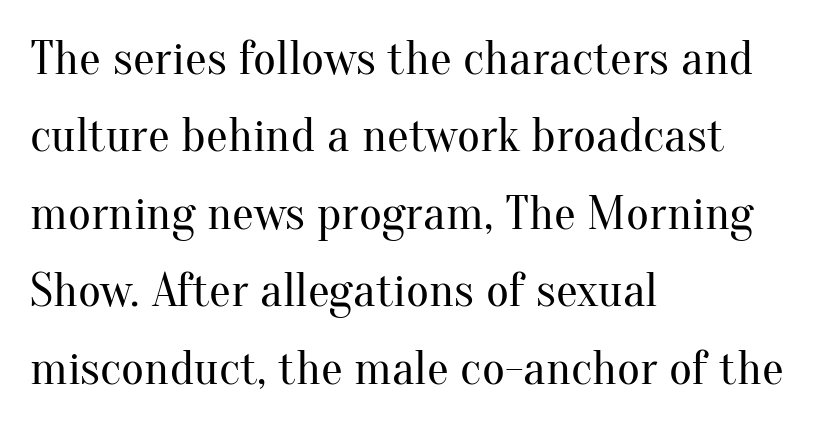
Default kerning and tracking; the words read as compact shapes. Just letters on the line, the space beneath them empty. Leftover space on each line is placed entirely after the last word. The space between consecutive lines is moderate. The weight would be labelled regular, book, light, or lighter still. Small tapered or slab feet sit at the stroke ends, so this counts as serif.
